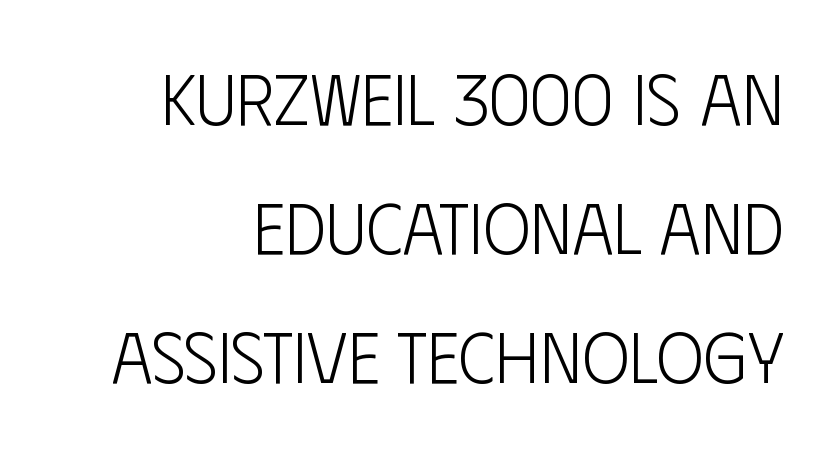
This rendering employs a face without finishing strokes, i.e., a sans-serif. The letters advance in unequal steps, a hallmark of proportional type. Descenders hang freely into open space. Heft: none added — not bold. Honestly, the letter spacing is just normal — you wouldn't notice it.
